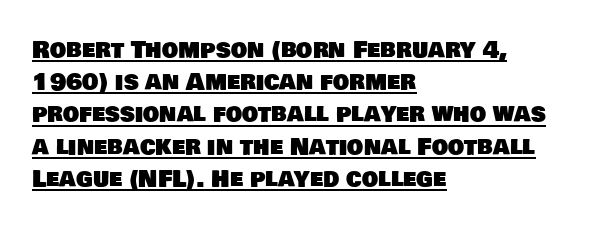
{"underline": "yes", "align": "left", "line_spacing": "normal", "line_spacing_ratio": 1.4, "letter_spacing": "normal", "letter_spacing_em": 0.0, "glyph_px": 23}
